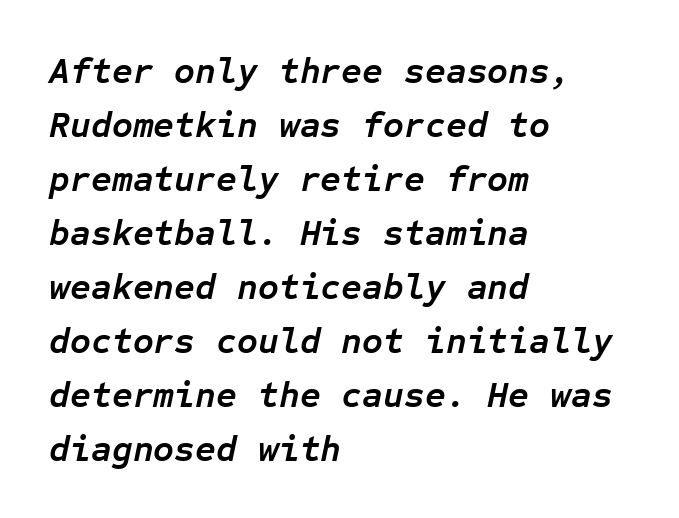
Q: Is the text bold? A: Yes.
Q: Is the text italic (slanted)? A: Yes, it leans right by about 12 degrees.
Q: Is the text underlined? A: No.
Q: How is the paragraph aligned? A: Left-aligned.
Q: Is the spacing between letters normal or unusually wide? A: Normal.
Q: Is the spacing between lines tight, normal or loose? A: Normal.
Q: Width (condensed, normal, or wide)? A: Normal.
Q: Stroke contrast? A: Low.
Q: x-height? A: Medium.
Q: Monospaced? A: Yes.
